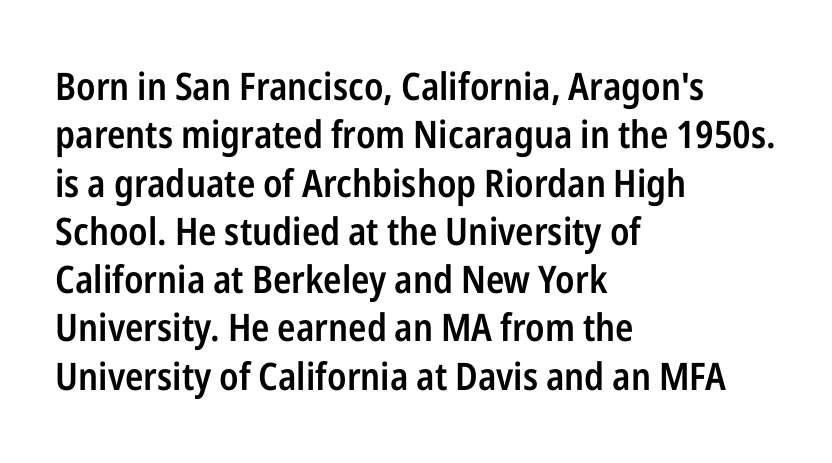
{"serif": "no", "italic": "no", "bold": "semi", "weight": "semibold", "width": "condensed", "stroke_contrast": "low", "x_height": "medium", "monospaced": "no", "underline": "no", "align": "left", "line_spacing": "normal", "line_spacing_ratio": 1.27, "letter_spacing": "normal", "letter_spacing_em": 0.0, "glyph_px": 38}
